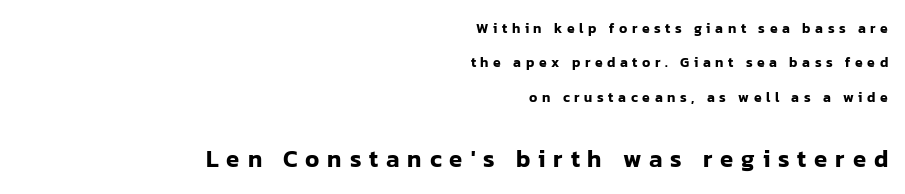
Vertical strokes here are truly vertical. The designer gave the closing block more size than the opening block. No word sits above an underline. Which margin do the lines hug? The right one — the left edge is uneven. How are the letters spaced? Widely, with obvious added tracking.
